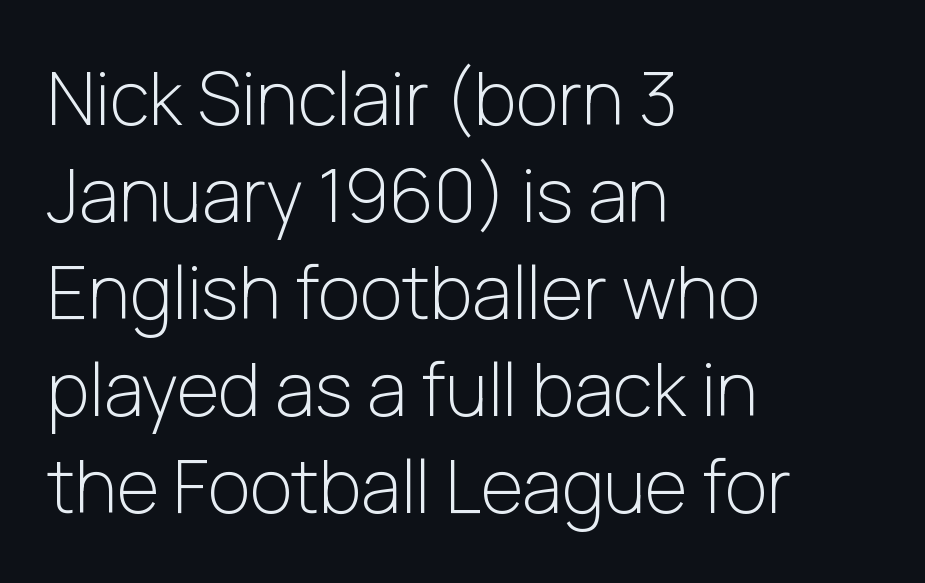
{"serif": "no", "italic": "no", "bold": "no", "weight": "light", "width": "normal", "stroke_contrast": "low", "x_height": "medium", "monospaced": "no", "underline": "no", "align": "left", "line_spacing": "normal", "line_spacing_ratio": 1.33, "letter_spacing": "normal", "letter_spacing_em": 0.0, "glyph_px": 73}
